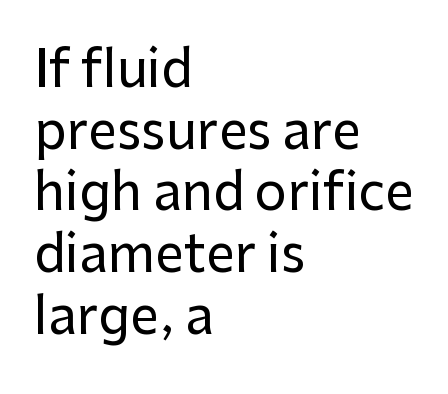
{"serif": "no", "italic": "no", "width": "normal", "stroke_contrast": "low", "x_height": "medium", "monospaced": "no", "underline": "no", "align": "left", "line_spacing_ratio": 1.21, "letter_spacing": "normal", "letter_spacing_em": 0.0, "glyph_px": 51}
